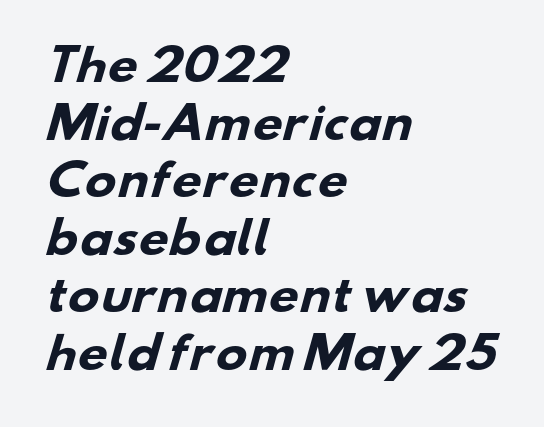
Q: Is the text bold? A: Yes.
Q: Is the typeface a serif or a sans-serif typeface? A: Sans-serif.
Q: Is the text underlined? A: No.
Q: How is the paragraph aligned? A: Left-aligned.
Q: Is the spacing between letters normal or unusually wide? A: Normal.
Q: Is the spacing between lines tight, normal or loose? A: Normal.
Q: Width (condensed, normal, or wide)? A: Wide.
Q: Stroke contrast? A: Low.
Q: x-height? A: Small.
Q: Monospaced? A: No.
